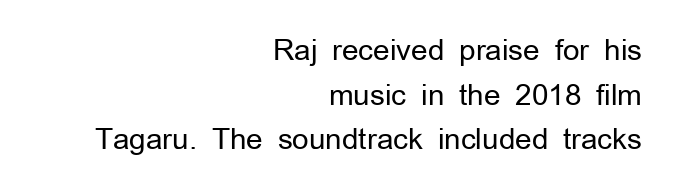
The image shows 29 px regular-weight sans-serif type, upright; set right-aligned, normal line spacing (1.54x), normal letter spacing, not underlined; low stroke contrast and a medium x-height.
